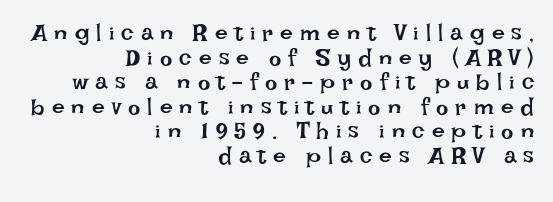
The image shows 23 px text type, upright; set right-aligned, tight line spacing (1.07x), unusually wide letter spacing (+0.31 em), not underlined.
